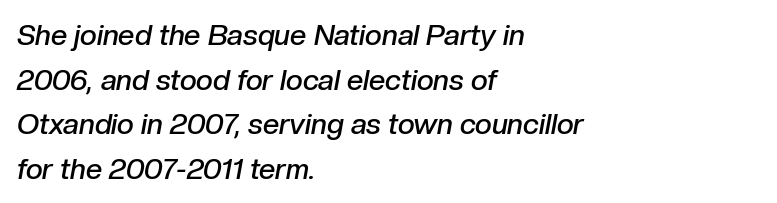
Q: Is the text bold? A: Semi-bold.
Q: Is the text italic (slanted)? A: Yes, it leans right by about 10 degrees.
Q: Is the text underlined? A: No.
Q: How is the paragraph aligned? A: Left-aligned.
Q: Is the spacing between letters normal or unusually wide? A: Normal.
Q: Is the spacing between lines tight, normal or loose? A: Normal.
Q: Width (condensed, normal, or wide)? A: Normal.
Q: Stroke contrast? A: Low.
Q: x-height? A: Medium.
Q: Monospaced? A: No.
